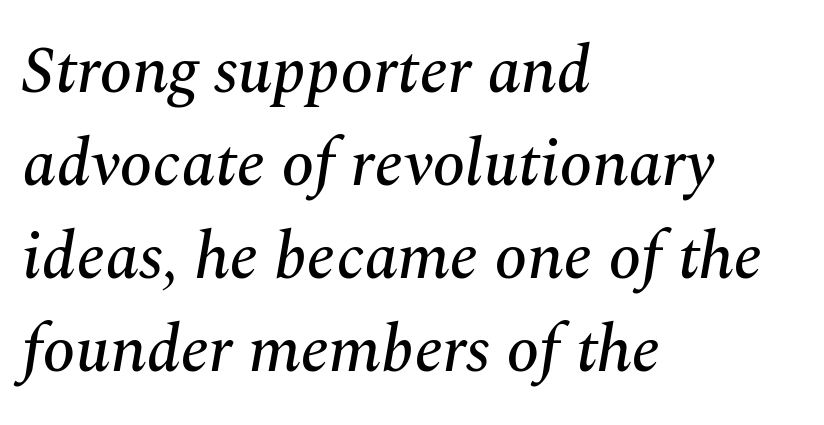
Q: Is the text italic (slanted)? A: Yes, it leans right by about 10 degrees.
Q: Is the typeface a serif or a sans-serif typeface? A: Serif.
Q: Is the text underlined? A: No.
Q: How is the paragraph aligned? A: Left-aligned.
Q: Is the spacing between letters normal or unusually wide? A: Normal.
Q: Is the spacing between lines tight, normal or loose? A: Normal.
Q: Width (condensed, normal, or wide)? A: Normal.
Q: Stroke contrast? A: Medium.
Q: x-height? A: Medium.
Q: Monospaced? A: No.
